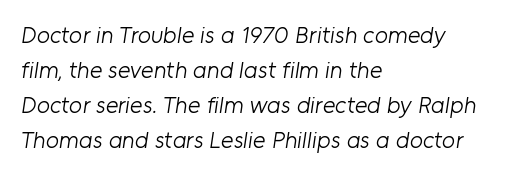
{"bold": "no", "underline": "no", "align": "left", "line_spacing": "normal", "line_spacing_ratio": 1.46, "letter_spacing": "normal", "letter_spacing_em": 0.0, "glyph_px": 24}
